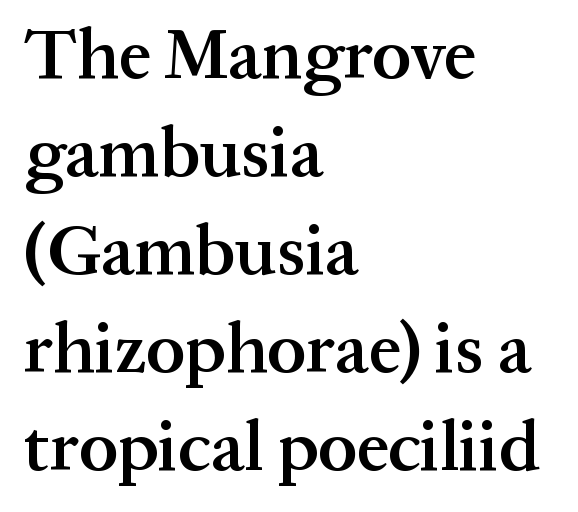
{"serif": "yes", "italic": "no", "bold": "semi", "weight": "semibold", "width": "normal", "stroke_contrast": "medium", "x_height": "medium", "monospaced": "no", "underline": "no", "align": "left", "line_spacing": "normal", "line_spacing_ratio": 1.38, "letter_spacing": "normal", "letter_spacing_em": 0.0, "glyph_px": 71}
